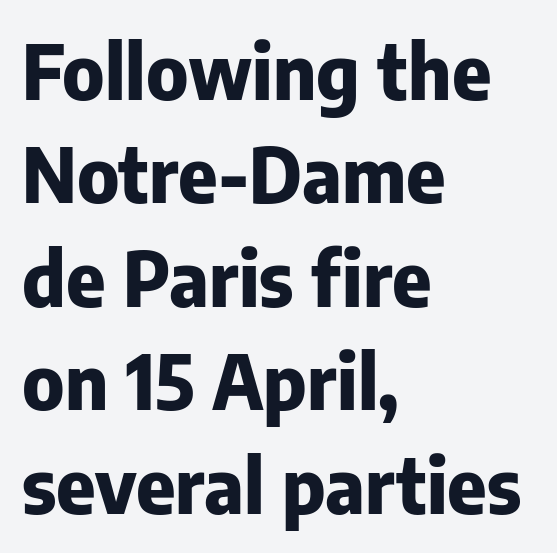
Q: Is the text bold? A: Yes.
Q: Is the text italic (slanted)? A: No, it is upright.
Q: Is the typeface a serif or a sans-serif typeface? A: Sans-serif.
Q: Is the text underlined? A: No.
Q: How is the paragraph aligned? A: Left-aligned.
Q: Is the spacing between letters normal or unusually wide? A: Normal.
Q: Is the spacing between lines tight, normal or loose? A: Normal.
Q: Width (condensed, normal, or wide)? A: Normal.
Q: Stroke contrast? A: Low.
Q: x-height? A: Medium.
Q: Monospaced? A: No.
